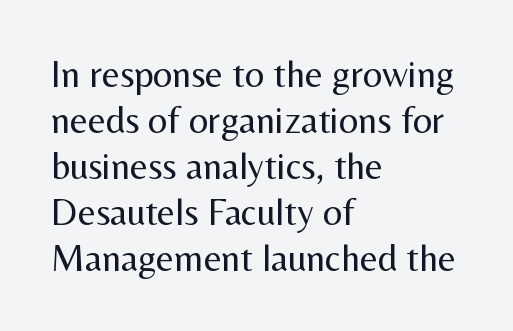
Tall strokes in this sample are plumb rather than angled. Is the letter spacing exaggerated? No — it looks like the ordinary default. The words here are not underlined. Spacing verdict: proportional, widths tailored to each character. Does the type have serifs? No, each stem ends abruptly.
